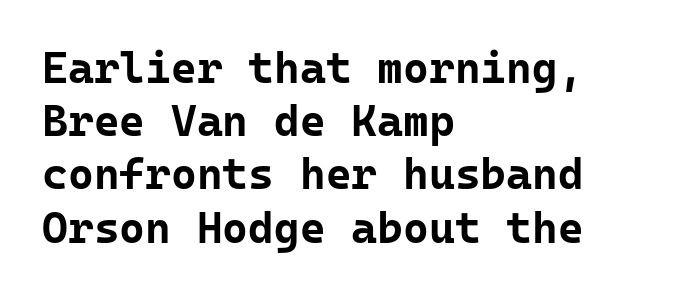
The image shows 44 px bold sans-serif type, upright, monospaced; set left-aligned, line spacing 1.21x, normal letter spacing, not underlined; low stroke contrast and a medium x-height.
